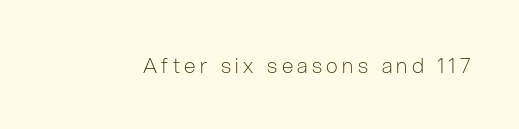
Q: Is the text bold? A: No.
Q: Is the text italic (slanted)? A: No, it is upright.
Q: Is the text underlined? A: No.
Q: Is the spacing between letters normal or unusually wide? A: Unusually wide.
